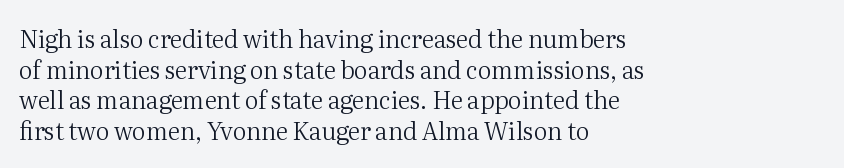
The image shows 24 px text type, upright; set left-aligned, normal line spacing (1.28x), normal letter spacing, not underlined.
